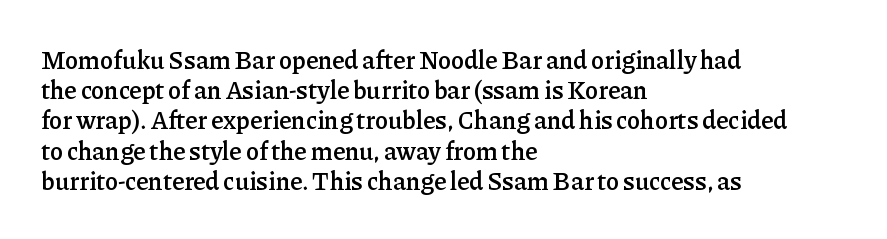
The image shows 25 px text type, upright; set left-aligned, line spacing 1.21x, normal letter spacing, not underlined.
